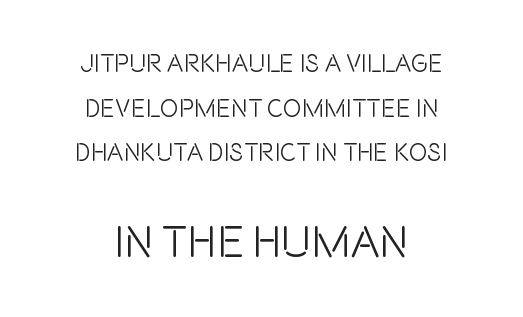
Has an underline been added? It has not. The typesetter chose a symmetrical, centered arrangement here. Tracking value appears to be zero — textbook default spacing. The passage shown begins with its smaller block and ends with its larger one. The rendering uses natural spacing where letterforms have individual widths. In terms of posture, this sample is upright.
